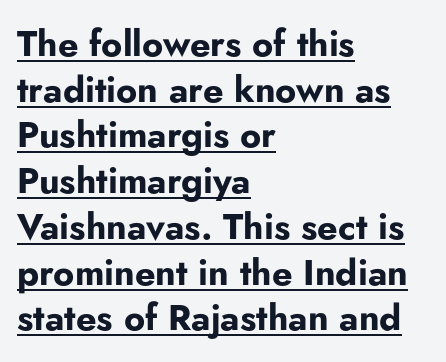
{"serif": "no", "italic": "no", "bold": "yes", "weight": "bold", "width": "normal", "stroke_contrast": "low", "x_height": "small", "monospaced": "no", "underline": "yes", "align": "left", "line_spacing": "normal", "line_spacing_ratio": 1.27, "letter_spacing": "normal", "letter_spacing_em": 0.0, "glyph_px": 36}
